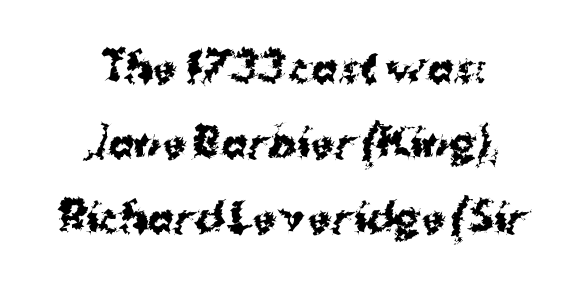
Each glyph is drawn with heavy, bold strokes. Observe the absence of serifs on each vertical stroke in this sample. A typesetter would call this zero additional tracking. The space directly below the letters is spotless.
